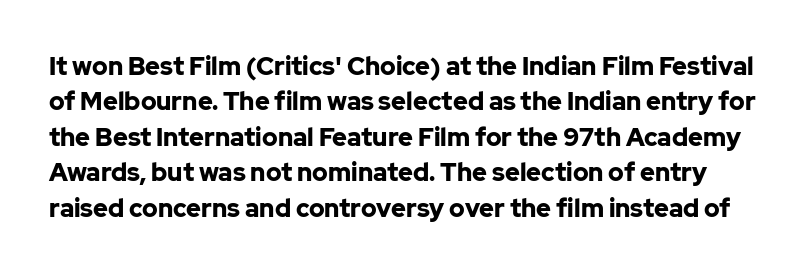
Bold? Absolutely — the strokes are thick and heavy. The space beneath each line is pristine and unruled. Ascenders rise straight up at ninety degrees. You could call the tracking neutral — neither tight nor loose.
